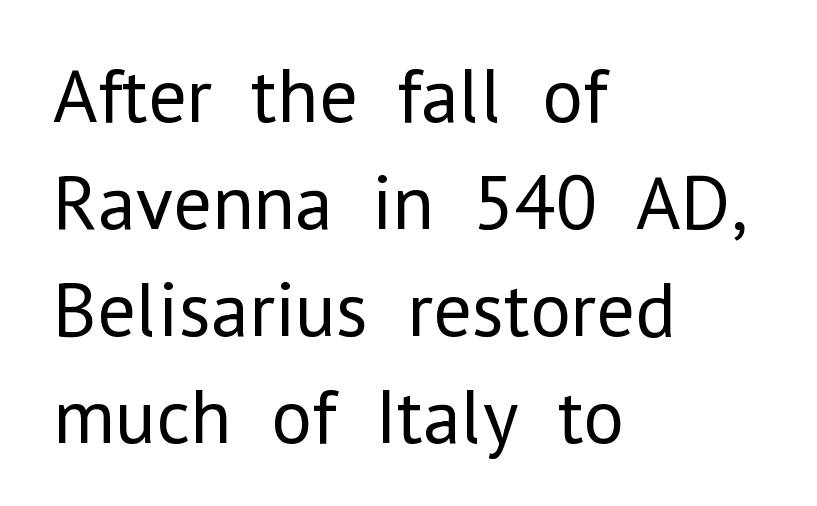
Q: Is the text bold? A: No.
Q: Is the text italic (slanted)? A: No, it is upright.
Q: Is the typeface a serif or a sans-serif typeface? A: Sans-serif.
Q: Is the text underlined? A: No.
Q: How is the paragraph aligned? A: Left-aligned.
Q: Is the spacing between letters normal or unusually wide? A: Normal.
Q: Is the spacing between lines tight, normal or loose? A: Normal.
Q: Width (condensed, normal, or wide)? A: Normal.
Q: Stroke contrast? A: Low.
Q: x-height? A: Medium.
Q: Monospaced? A: No.
